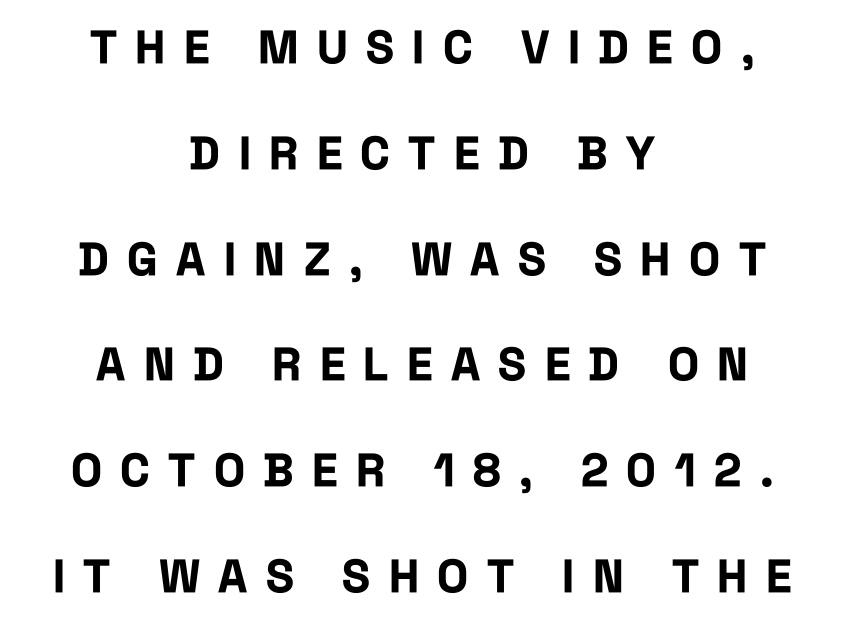
The image shows 46 px bold, condensed sans-serif type, upright; set centered, loose line spacing (2.3x), unusually wide letter spacing (+0.4 em), not underlined; low stroke contrast and a large x-height.
